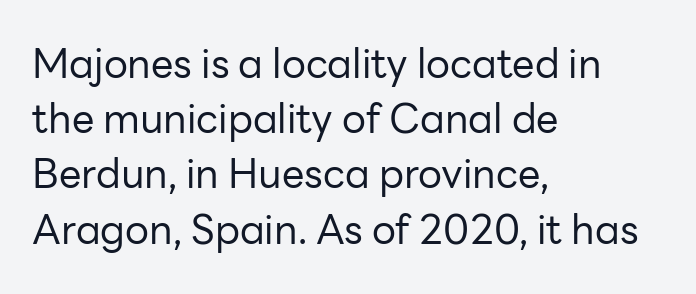
Q: Is the text bold? A: No.
Q: Is the text italic (slanted)? A: No, it is upright.
Q: Is the typeface a serif or a sans-serif typeface? A: Sans-serif.
Q: Is the text underlined? A: No.
Q: How is the paragraph aligned? A: Left-aligned.
Q: Is the spacing between letters normal or unusually wide? A: Normal.
Q: Is the spacing between lines tight, normal or loose? A: Normal.
Q: Width (condensed, normal, or wide)? A: Normal.
Q: Stroke contrast? A: Low.
Q: x-height? A: Medium.
Q: Monospaced? A: No.
